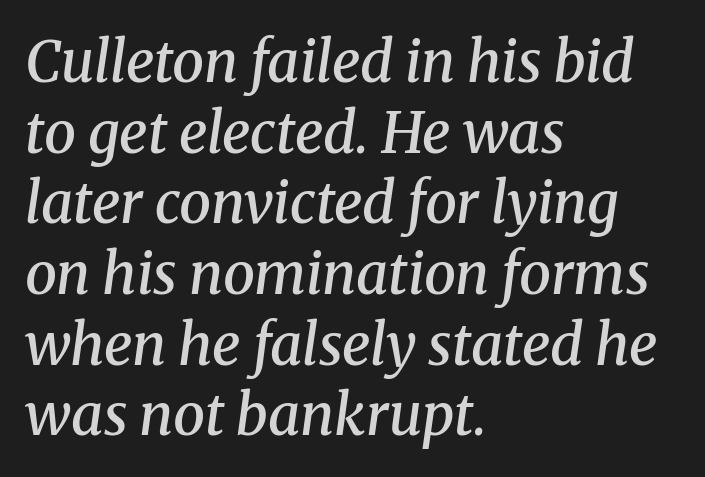
The image shows 57 px semibold serif type, italic (leaning right); set left-aligned, line spacing 1.24x, normal letter spacing, not underlined; medium stroke contrast and a medium x-height.
